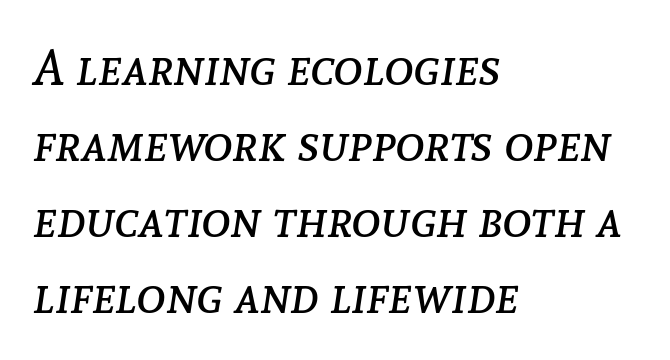
This is oblique type, the kind used for emphasis or titles. The typesetting does not lean heavy: it is not bold. If you measured baseline to baseline, you'd find a middling distance. Bare-footed words on every line. The text block is weighted toward the left margin, trailing off unevenly rightward. These lines are rendered in a variable-pitch font.
